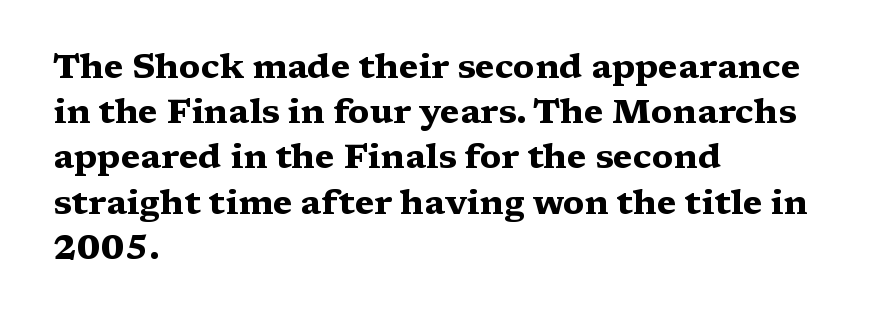
{"serif": "yes", "italic": "no", "bold": "yes", "weight": "heavy", "width": "wide", "stroke_contrast": "medium", "x_height": "medium", "monospaced": "no", "underline": "no", "align": "left", "line_spacing": "normal", "line_spacing_ratio": 1.33, "letter_spacing": "normal", "letter_spacing_em": 0.0, "glyph_px": 34}
